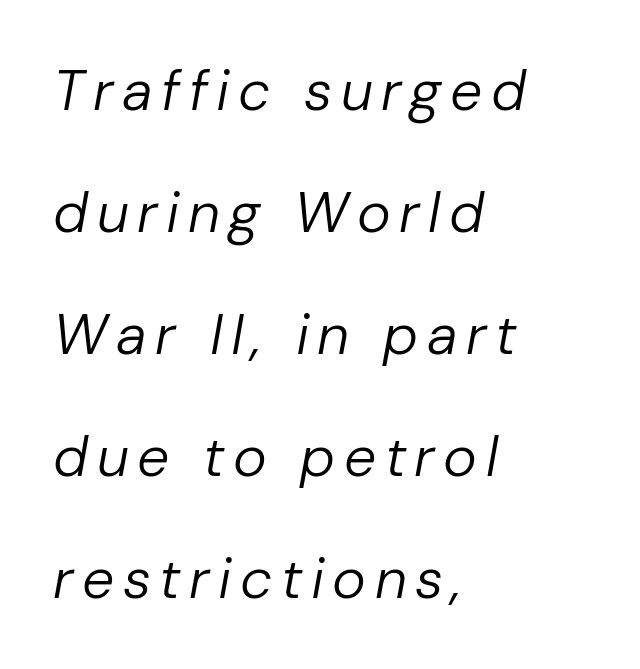
The image shows 57 px regular-weight type, italic (leaning right); set left-aligned, loose line spacing (2.14x), not underlined; low stroke contrast and a medium x-height.
